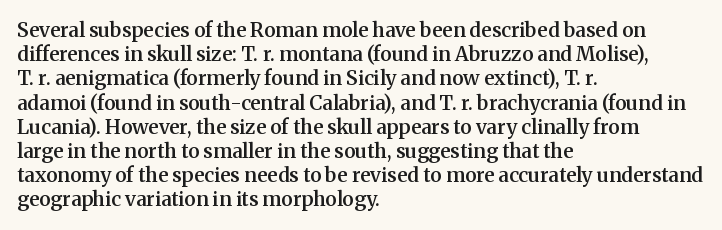
The image shows 20 px text type, upright; set left-aligned, line spacing 1.21x, normal letter spacing, not underlined.
